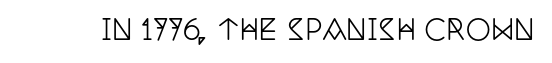
Q: Is the text italic (slanted)? A: No, it is upright.
Q: Is the typeface a serif or a sans-serif typeface? A: Serif.
Q: Is the text underlined? A: No.
Q: Is the spacing between letters normal or unusually wide? A: Normal.
Q: Width (condensed, normal, or wide)? A: Condensed.
Q: Stroke contrast? A: Low.
Q: x-height? A: Large.
Q: Monospaced? A: No.
